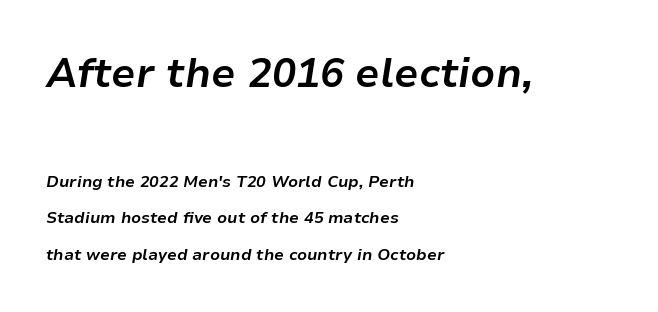
The compositor pushed each line to the left boundary. Decoration check: the copy has no underline. The horizontal fit of the characters is conventional and even. Block one is the big one; block two sits smaller underneath. Observe the lean: these are italic letterforms. The leading is generous, giving the passage an open texture.
